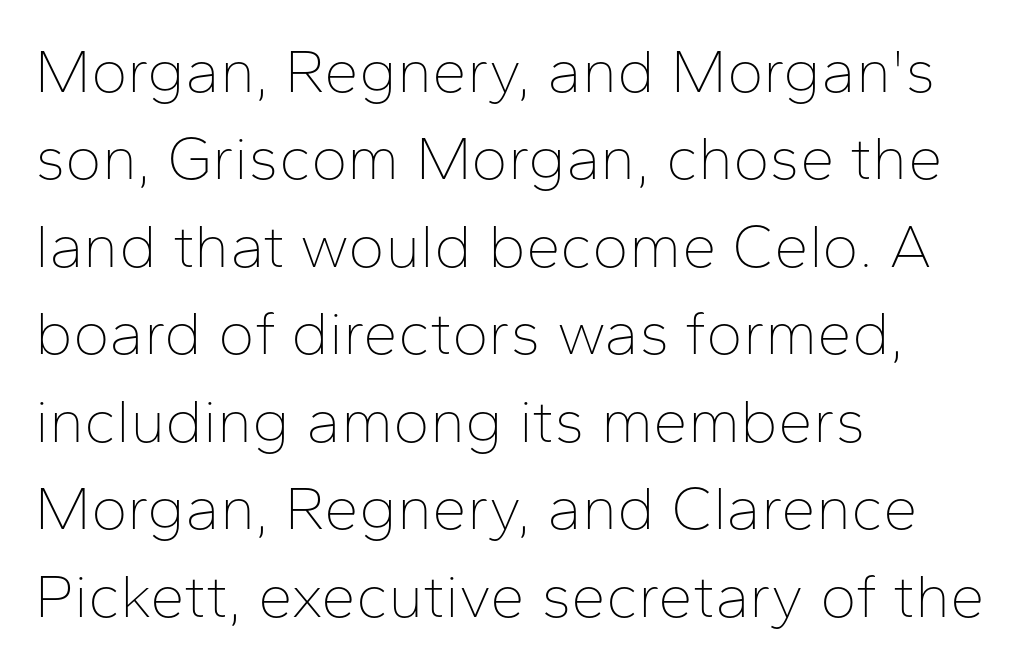
Q: Is the text bold? A: No.
Q: Is the text italic (slanted)? A: No, it is upright.
Q: Is the typeface a serif or a sans-serif typeface? A: Sans-serif.
Q: Is the text underlined? A: No.
Q: How is the paragraph aligned? A: Left-aligned.
Q: Is the spacing between letters normal or unusually wide? A: Normal.
Q: Is the spacing between lines tight, normal or loose? A: Normal.
Q: Width (condensed, normal, or wide)? A: Normal.
Q: Stroke contrast? A: Low.
Q: x-height? A: Medium.
Q: Monospaced? A: No.
